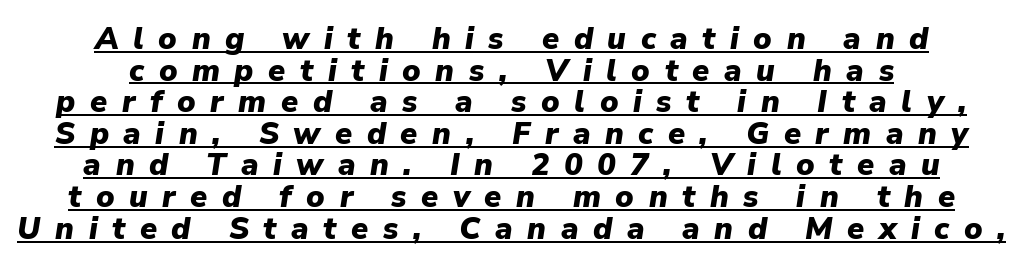
Q: Is the text bold? A: Yes.
Q: Is the text italic (slanted)? A: Yes, it leans right by about 9 degrees.
Q: Is the text underlined? A: Yes.
Q: How is the paragraph aligned? A: Centered.
Q: Is the spacing between letters normal or unusually wide? A: Unusually wide.
Q: Is the spacing between lines tight, normal or loose? A: Tight.
Q: Width (condensed, normal, or wide)? A: Normal.
Q: Stroke contrast? A: Low.
Q: x-height? A: Medium.
Q: Monospaced? A: No.
